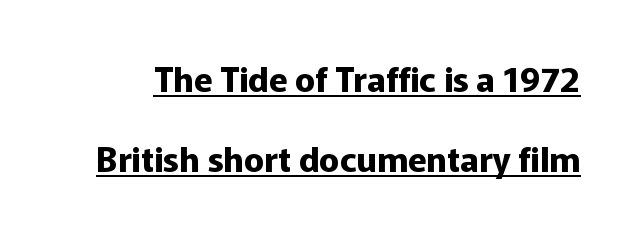
Q: Is the text bold? A: Yes.
Q: Is the text italic (slanted)? A: No, it is upright.
Q: Is the typeface a serif or a sans-serif typeface? A: Sans-serif.
Q: Is the text underlined? A: Yes.
Q: Is the spacing between letters normal or unusually wide? A: Normal.
Q: Is the spacing between lines tight, normal or loose? A: Loose.
Q: Width (condensed, normal, or wide)? A: Normal.
Q: Stroke contrast? A: Low.
Q: x-height? A: Medium.
Q: Monospaced? A: No.
